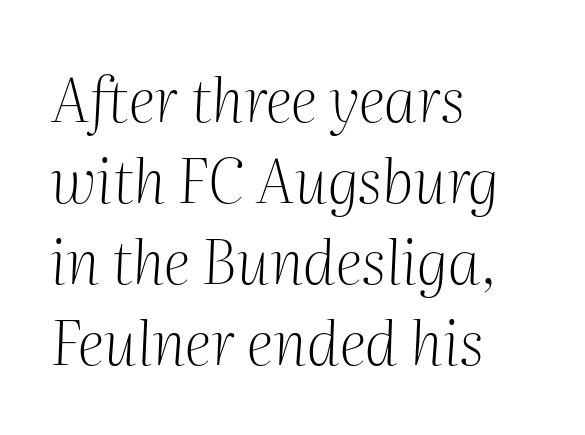
Q: Is the text bold? A: No.
Q: Is the text italic (slanted)? A: Yes, it leans right by about 2 degrees.
Q: Is the typeface a serif or a sans-serif typeface? A: Serif.
Q: Is the text underlined? A: No.
Q: How is the paragraph aligned? A: Left-aligned.
Q: Is the spacing between letters normal or unusually wide? A: Normal.
Q: Is the spacing between lines tight, normal or loose? A: Normal.
Q: Width (condensed, normal, or wide)? A: Normal.
Q: Stroke contrast? A: Medium.
Q: x-height? A: Medium.
Q: Monospaced? A: No.
